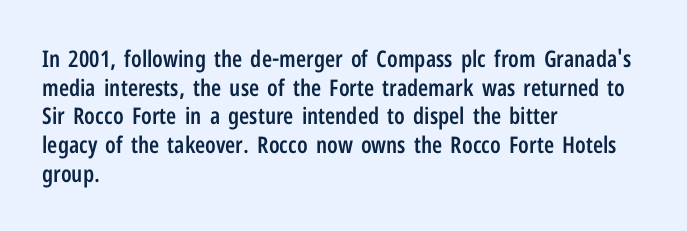
The image shows 23 px text type, upright; set left-aligned, normal line spacing (1.25x), normal letter spacing, not underlined.
